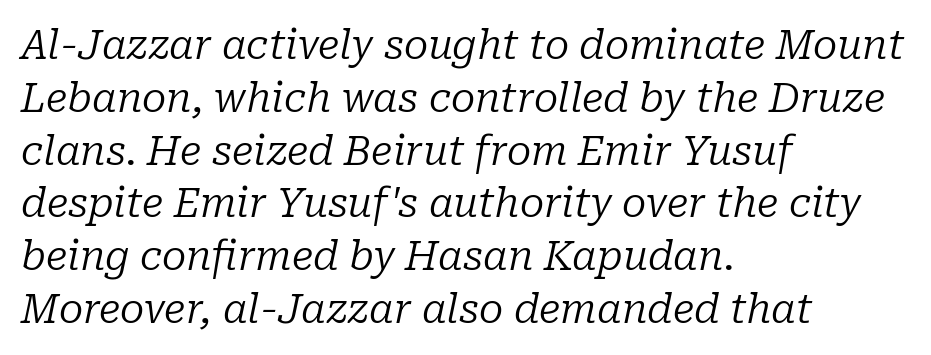
{"serif": "yes", "italic": "yes", "lean": "right", "slant_degrees": 10, "bold": "no", "weight": "regular", "width": "normal", "stroke_contrast": "low", "x_height": "medium", "monospaced": "no", "underline": "no", "align": "left", "line_spacing": "normal", "line_spacing_ratio": 1.32, "letter_spacing": "normal", "letter_spacing_em": 0.0, "glyph_px": 40}
